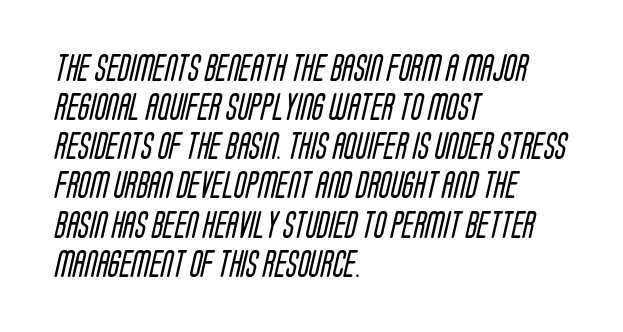
{"bold": "no", "underline": "no", "align": "left", "line_spacing": "normal", "line_spacing_ratio": 1.45, "letter_spacing": "normal", "letter_spacing_em": 0.0, "glyph_px": 27}
